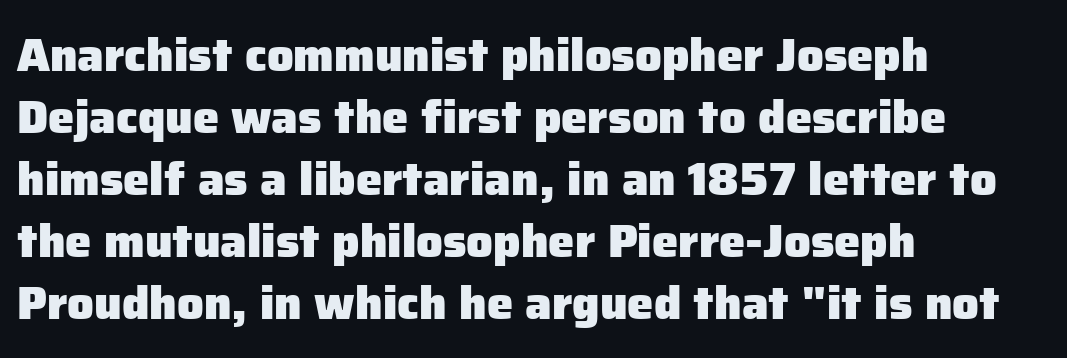
{"serif": "no", "italic": "no", "bold": "yes", "weight": "heavy", "width": "normal", "stroke_contrast": "low", "x_height": "medium", "monospaced": "no", "underline": "no", "align": "left", "line_spacing": "normal", "line_spacing_ratio": 1.32, "letter_spacing": "normal", "letter_spacing_em": 0.0, "glyph_px": 47}
